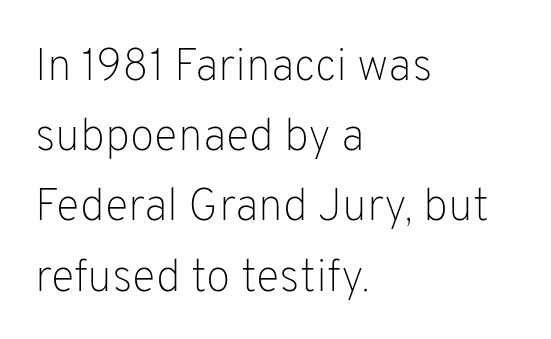
The image shows 45 px light sans-serif type, upright; set left-aligned, normal line spacing (1.56x), normal letter spacing, not underlined; low stroke contrast and a medium x-height.
